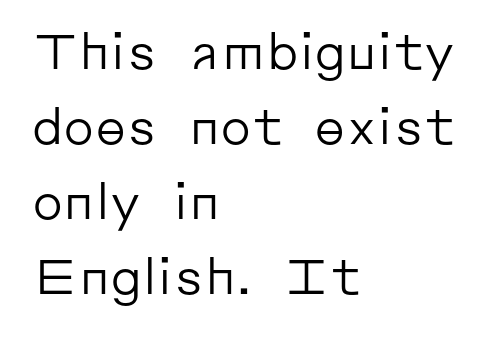
Q: Is the text bold? A: No.
Q: Is the text italic (slanted)? A: No, it is upright.
Q: Is the typeface a serif or a sans-serif typeface? A: Sans-serif.
Q: Is the text underlined? A: No.
Q: How is the paragraph aligned? A: Left-aligned.
Q: Is the spacing between letters normal or unusually wide? A: Normal.
Q: Is the spacing between lines tight, normal or loose? A: Normal.
Q: Width (condensed, normal, or wide)? A: Normal.
Q: Stroke contrast? A: Low.
Q: x-height? A: Medium.
Q: Monospaced? A: No.
